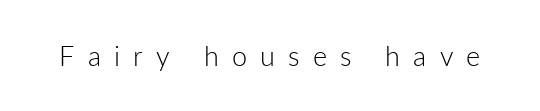
{"italic": "no", "bold": "no", "underline": "no", "letter_spacing": "wide", "letter_spacing_em": 0.49, "glyph_px": 27}
